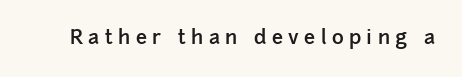
{"italic": "no", "bold": "semi", "underline": "no", "letter_spacing": "wide", "letter_spacing_em": 0.27, "glyph_px": 20}
